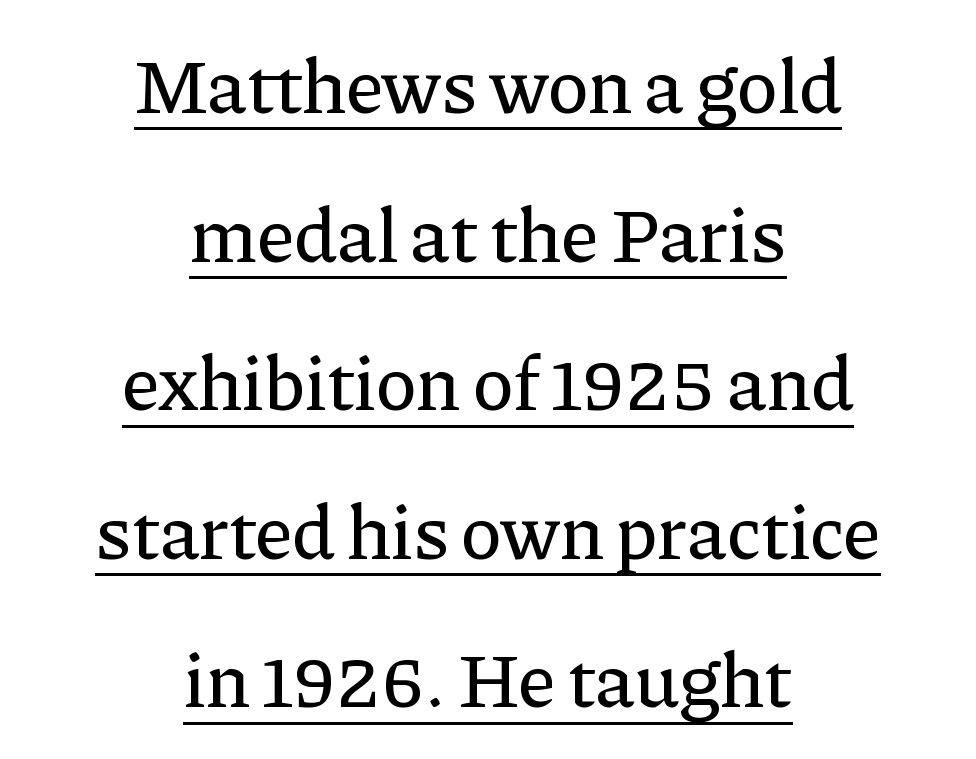
Compared with typical body copy, the letter spacing here is the same. The letters advance in unequal steps, a hallmark of proportional type. Somebody hit Ctrl+U on this one — the words are underlined. Does the lettering tilt? It doesn't — this is upright.
